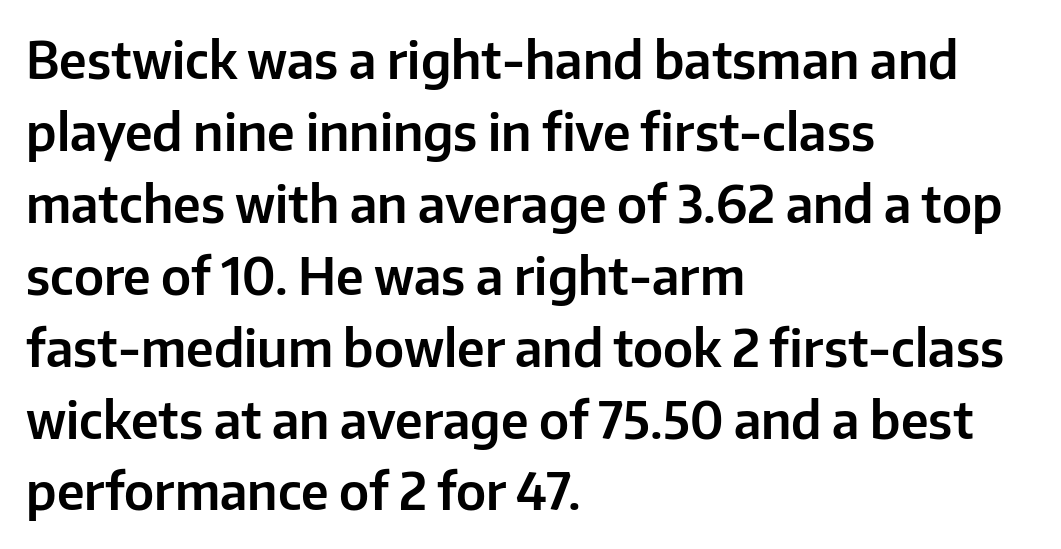
Q: Is the text italic (slanted)? A: No, it is upright.
Q: Is the typeface a serif or a sans-serif typeface? A: Sans-serif.
Q: Is the text underlined? A: No.
Q: How is the paragraph aligned? A: Left-aligned.
Q: Is the spacing between letters normal or unusually wide? A: Normal.
Q: Is the spacing between lines tight, normal or loose? A: Normal.
Q: Width (condensed, normal, or wide)? A: Normal.
Q: Stroke contrast? A: Low.
Q: x-height? A: Medium.
Q: Monospaced? A: No.
